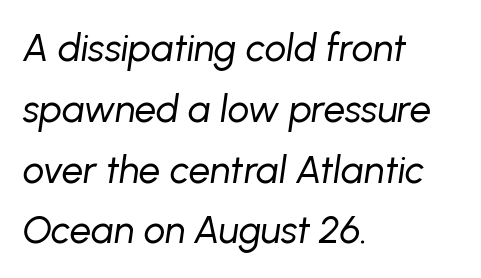
One-word summary of the alignment: left. The text carries the slant typical of an italic or oblique font. Characters follow at the spacing the type designer built in. Is this a heavy cut? Hardly; it is regular or lighter.
